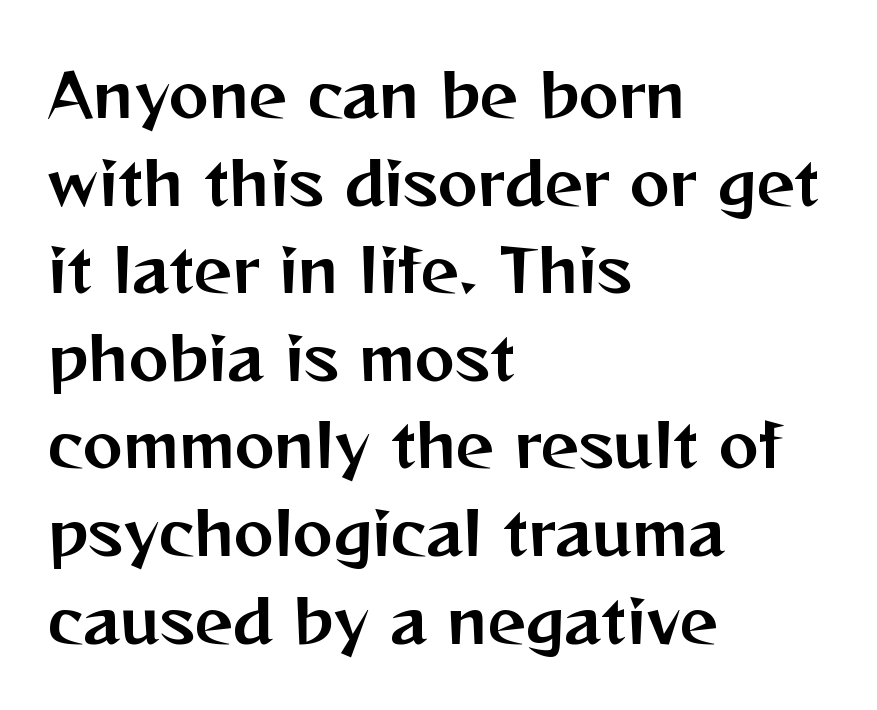
{"serif": "no", "italic": "no", "width": "normal", "stroke_contrast": "medium", "x_height": "medium", "monospaced": "no", "underline": "no", "align": "left", "line_spacing": "normal", "line_spacing_ratio": 1.46, "letter_spacing": "normal", "letter_spacing_em": 0.0, "glyph_px": 60}
